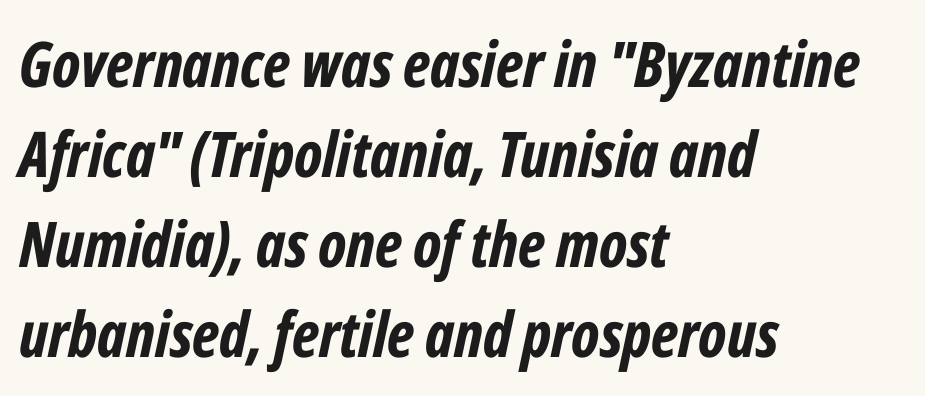
The passage is arranged the way most books set body copy — flush left. The letterforms sit shoulder to shoulder at normal distance. In terms of weight, the rendering is a true, heavy bold. The font's italic variant was chosen for this text. The passage shown is typed in a proportional face where columns would drift. Rule under the text: the space is simply empty.
